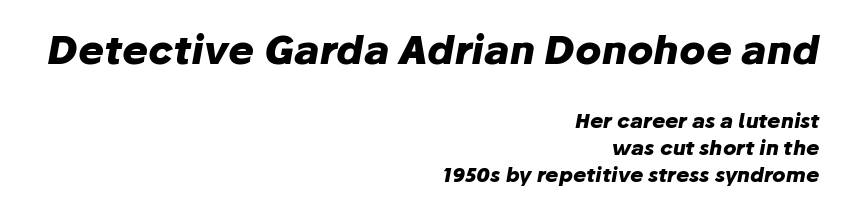
A bare baseline throughout the passage. What's the leading like? Ordinary, nothing unusual. Does the weight exceed regular? Yes, all the way to bold. Is the lower block the larger one? No — the upper block carries the bigger type.
